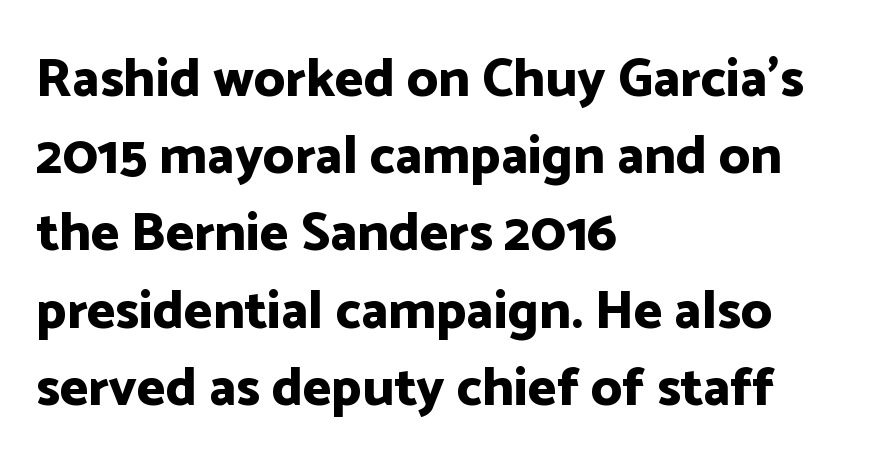
Q: Is the text bold? A: Yes.
Q: Is the text italic (slanted)? A: No, it is upright.
Q: Is the typeface a serif or a sans-serif typeface? A: Sans-serif.
Q: Is the text underlined? A: No.
Q: How is the paragraph aligned? A: Left-aligned.
Q: Is the spacing between letters normal or unusually wide? A: Normal.
Q: Is the spacing between lines tight, normal or loose? A: Normal.
Q: Width (condensed, normal, or wide)? A: Normal.
Q: Stroke contrast? A: Low.
Q: x-height? A: Medium.
Q: Monospaced? A: No.
